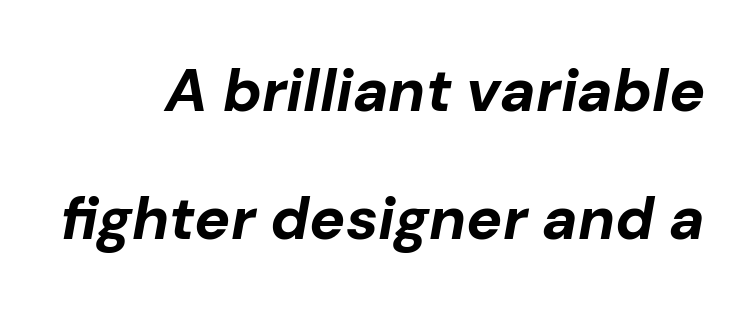
{"italic": "yes", "lean": "right", "slant_degrees": 10, "bold": "yes", "weight": "bold", "width": "normal", "stroke_contrast": "low", "x_height": "medium", "monospaced": "no", "underline": "no", "line_spacing": "loose", "line_spacing_ratio": 2.14, "letter_spacing": "normal", "letter_spacing_em": 0.0, "glyph_px": 60}
